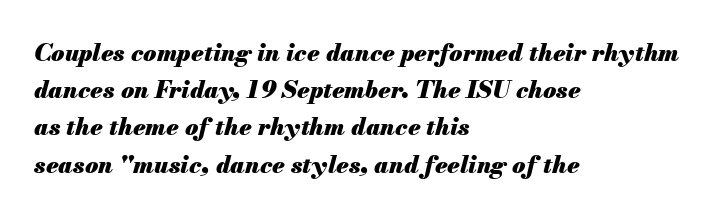
{"italic": "yes", "lean": "right", "slant_degrees": 13, "bold": "yes", "underline": "no", "align": "left", "line_spacing": "normal", "line_spacing_ratio": 1.55, "letter_spacing": "normal", "letter_spacing_em": 0.0, "glyph_px": 24}
